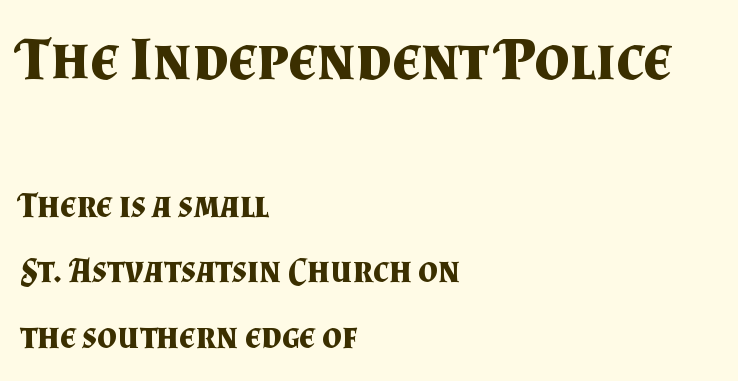
{"serif": "yes", "italic": "no", "bold": "yes", "weight": "bold", "width": "normal", "stroke_contrast": "medium", "x_height": "small", "monospaced": "no", "underline": "no", "align": "left", "line_spacing_ratio": 1.87, "letter_spacing": "normal", "letter_spacing_em": 0.0, "larger_block": "first", "size_ratio": 1.74, "glyph_px": 61}
